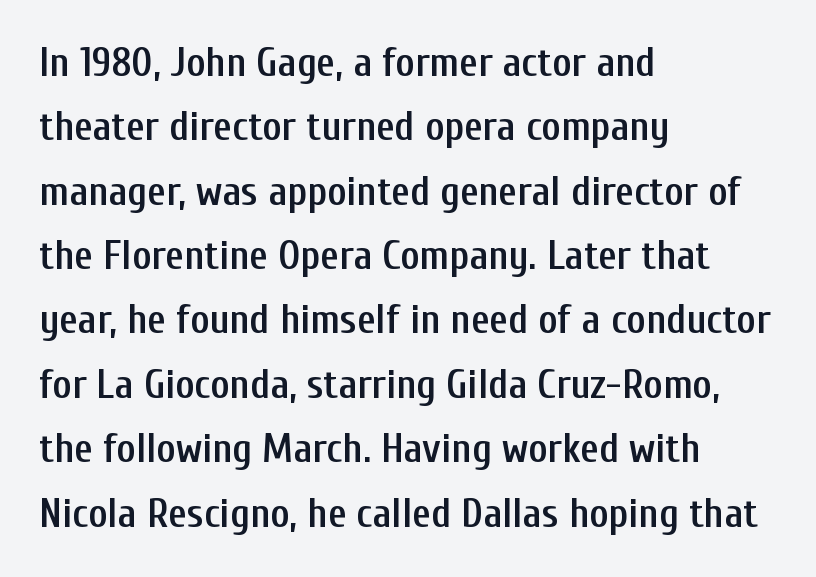
The image shows 41 px semibold, condensed sans-serif type, upright; set left-aligned, normal line spacing (1.57x), normal letter spacing, not underlined; low stroke contrast and a medium x-height.
